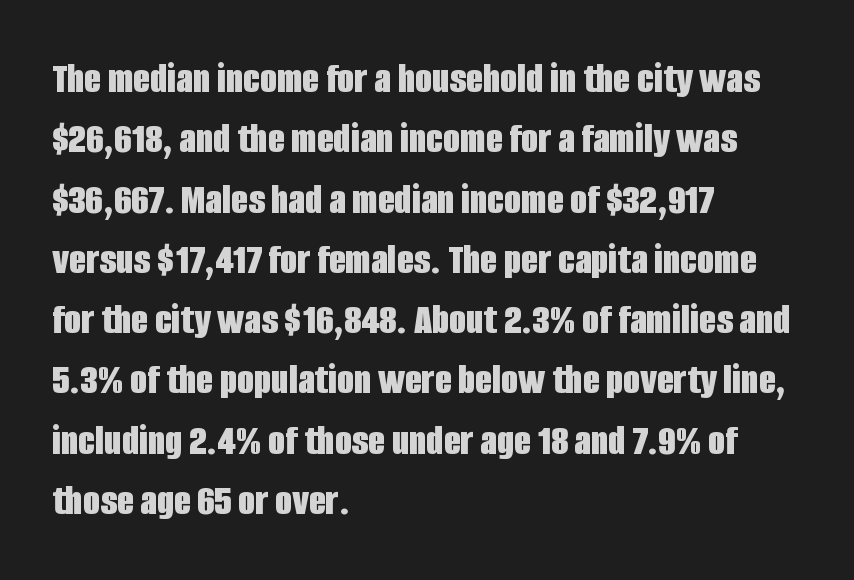
{"serif": "no", "italic": "no", "bold": "yes", "weight": "bold", "width": "condensed", "stroke_contrast": "low", "x_height": "large", "monospaced": "no", "underline": "no", "align": "left", "line_spacing": "normal", "line_spacing_ratio": 1.37, "letter_spacing": "normal", "letter_spacing_em": 0.0, "glyph_px": 44}
